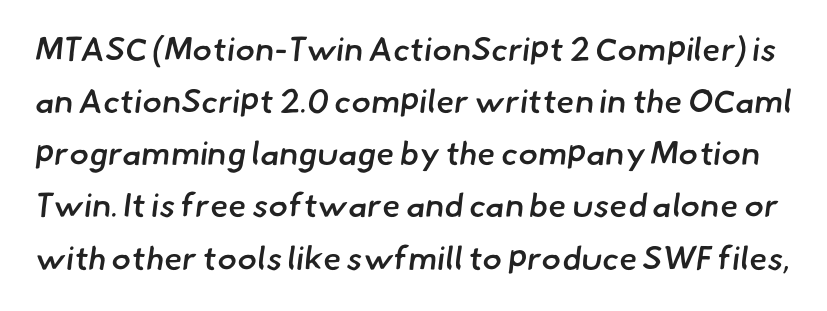
Q: Is the text bold? A: Semi-bold.
Q: Is the typeface a serif or a sans-serif typeface? A: Sans-serif.
Q: Is the text underlined? A: No.
Q: Is the spacing between letters normal or unusually wide? A: Normal.
Q: Is the spacing between lines tight, normal or loose? A: Normal.
Q: Width (condensed, normal, or wide)? A: Normal.
Q: Stroke contrast? A: Low.
Q: x-height? A: Small.
Q: Monospaced? A: No.
